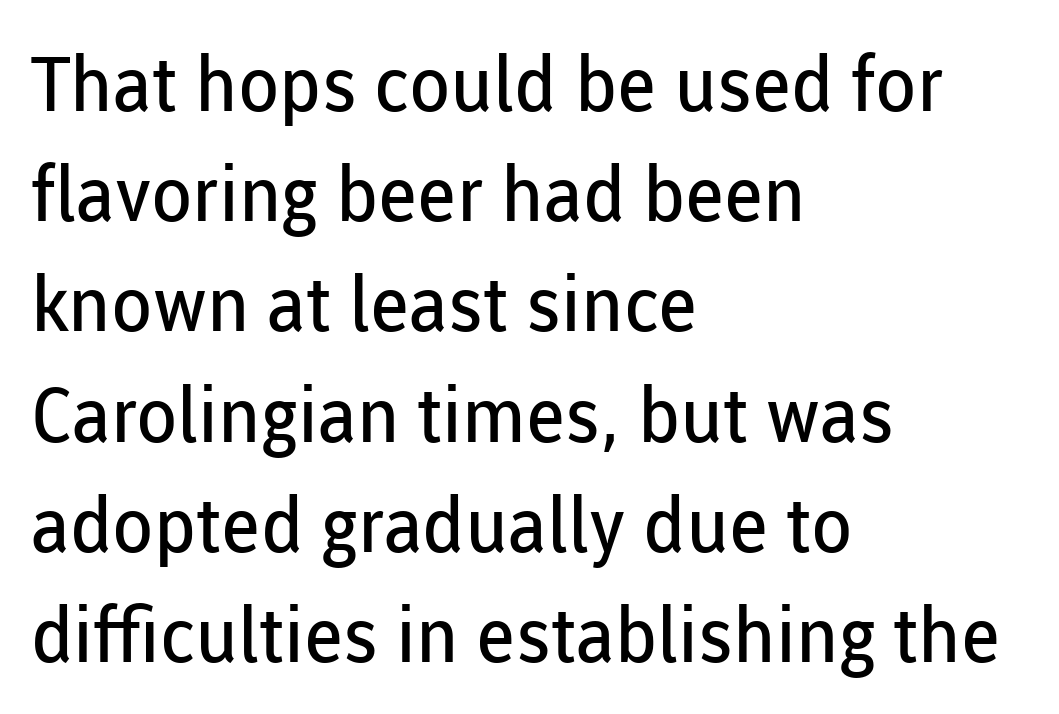
The image shows 76 px regular-weight sans-serif type, upright; set left-aligned, normal line spacing (1.45x), normal letter spacing, not underlined; low stroke contrast and a medium x-height.
